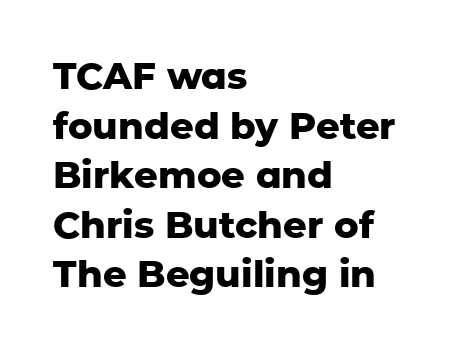
Q: Is the text bold? A: Yes.
Q: Is the text italic (slanted)? A: No, it is upright.
Q: Is the typeface a serif or a sans-serif typeface? A: Sans-serif.
Q: Is the text underlined? A: No.
Q: How is the paragraph aligned? A: Left-aligned.
Q: Is the spacing between letters normal or unusually wide? A: Normal.
Q: Is the spacing between lines tight, normal or loose? A: Normal.
Q: Width (condensed, normal, or wide)? A: Normal.
Q: Stroke contrast? A: Low.
Q: x-height? A: Medium.
Q: Monospaced? A: No.
